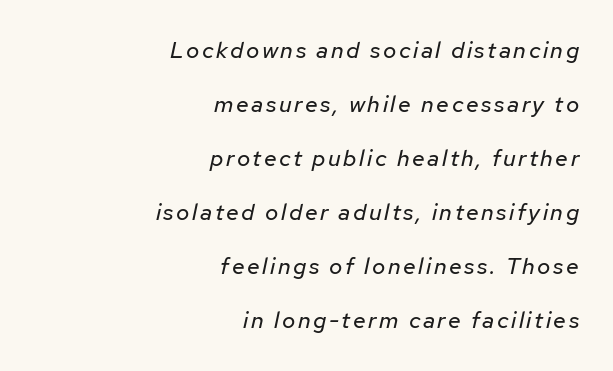
The image shows 23 px text type, italic (leaning right); set right-aligned, loose line spacing (2.35x), not underlined.
